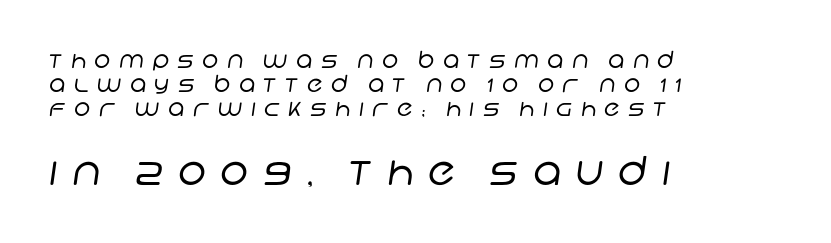
Q: Is the text bold? A: No.
Q: Is the typeface a serif or a sans-serif typeface? A: Sans-serif.
Q: Is the text underlined? A: No.
Q: How is the paragraph aligned? A: Left-aligned.
Q: Is the spacing between letters normal or unusually wide? A: Unusually wide.
Q: Is the spacing between lines tight, normal or loose? A: Tight.
Q: Which block of text is set in a larger size, the first (top) or the second (bottom)? A: The second (bottom) one.
Q: Width (condensed, normal, or wide)? A: Normal.
Q: Stroke contrast? A: Low.
Q: x-height? A: Large.
Q: Monospaced? A: No.
